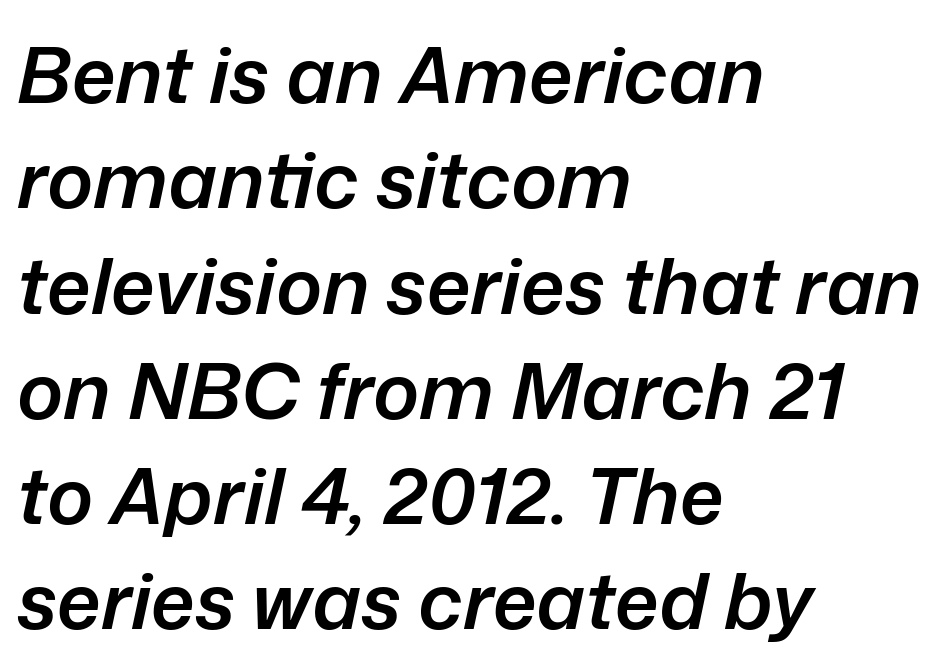
{"italic": "yes", "lean": "right", "slant_degrees": 12, "bold": "semi", "weight": "semibold", "width": "normal", "stroke_contrast": "low", "x_height": "medium", "monospaced": "no", "underline": "no", "align": "left", "line_spacing": "normal", "line_spacing_ratio": 1.35, "letter_spacing": "normal", "letter_spacing_em": 0.0, "glyph_px": 78}
